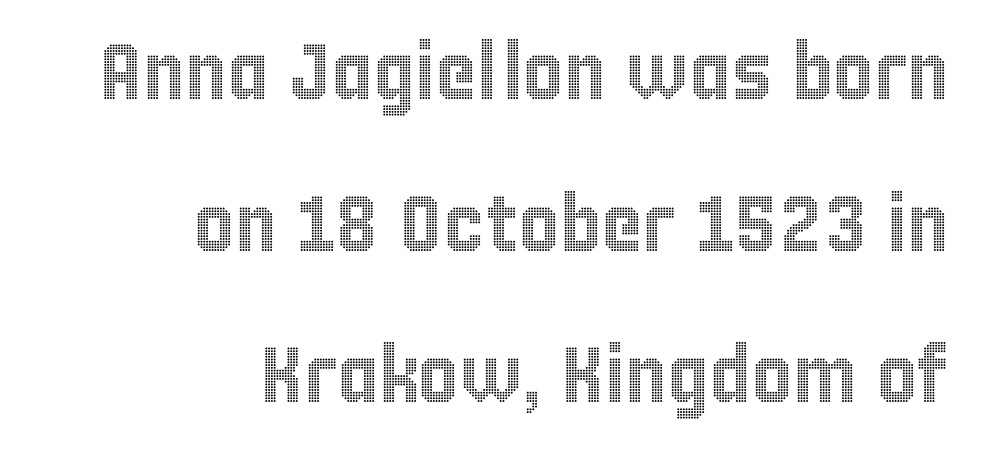
{"italic": "no", "width": "condensed", "x_height": "large", "monospaced": "no", "underline": "no", "align": "right", "line_spacing": "loose", "line_spacing_ratio": 1.92, "letter_spacing": "normal", "letter_spacing_em": 0.0, "glyph_px": 79}
